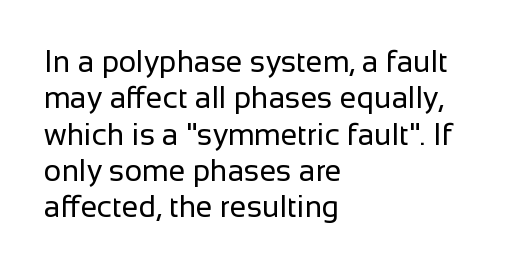
Do the characters align in a grid? No, the font is proportional. Do the letters lean? They stand straight. Alignment: flush left. Glyph-to-glyph distance matches everyday printed text. The passage shown is typeset with a sans-serif family.
